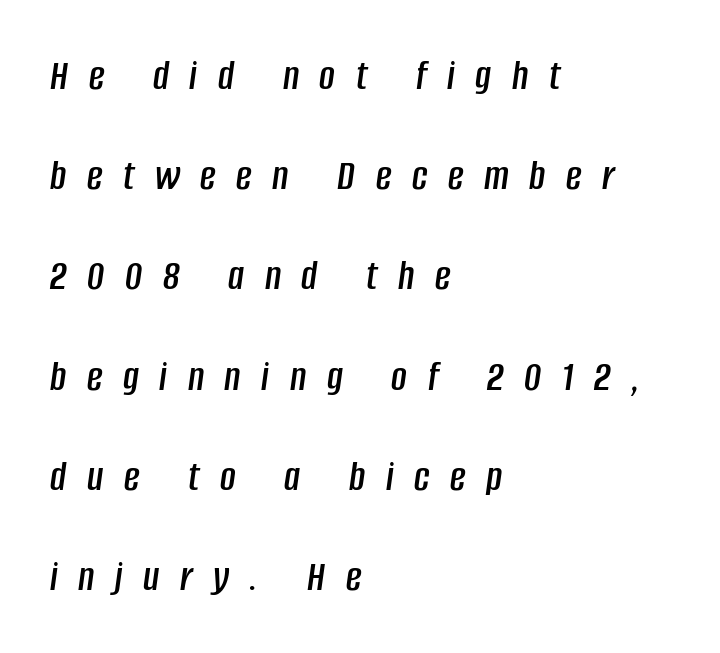
Think of a printed novel: that variable character pitch is what you see here. Line starts are locked; line ends wander. A great deal of white space separates one row of letters from the next. The words here are not underlined. The letterforms stand isolated, each surrounded by extra space.
